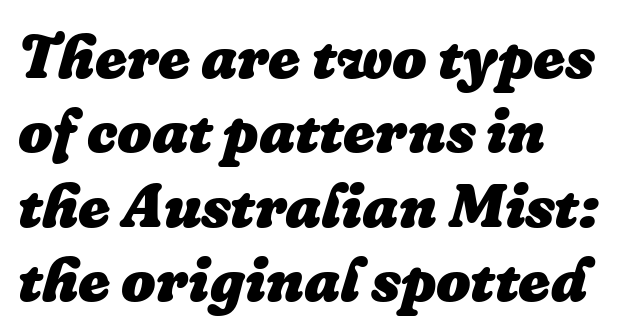
The image shows 61 px heavy type, italic (leaning right); set left-aligned, line spacing 1.22x, normal letter spacing, not underlined; low stroke contrast and a medium x-height.
